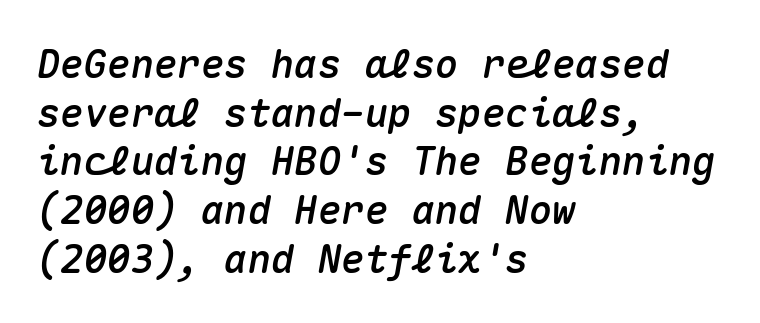
The image shows 39 px text type, italic (leaning right), monospaced; set left-aligned, normal line spacing (1.25x), normal letter spacing, not underlined; medium stroke contrast and a medium x-height.
